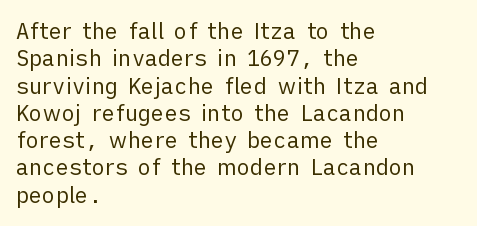
Q: Is the text bold? A: No.
Q: Is the text italic (slanted)? A: No, it is upright.
Q: Is the text underlined? A: No.
Q: How is the paragraph aligned? A: Left-aligned.
Q: Is the spacing between letters normal or unusually wide? A: Normal.
